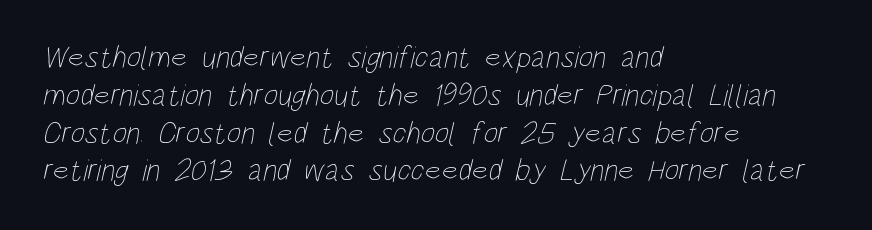
Q: Is the text bold? A: No.
Q: Is the text underlined? A: No.
Q: How is the paragraph aligned? A: Left-aligned.
Q: Is the spacing between letters normal or unusually wide? A: Normal.
Q: Width (condensed, normal, or wide)? A: Condensed.
Q: Stroke contrast? A: Low.
Q: x-height? A: Large.
Q: Monospaced? A: No.
